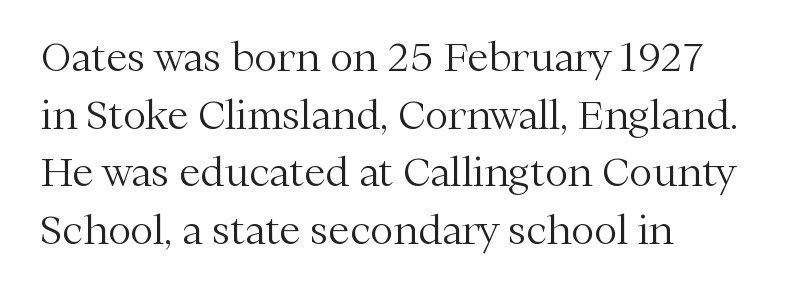
The image shows 39 px light serif type, upright; set left-aligned, normal line spacing (1.48x), normal letter spacing, not underlined; medium stroke contrast and a medium x-height.
